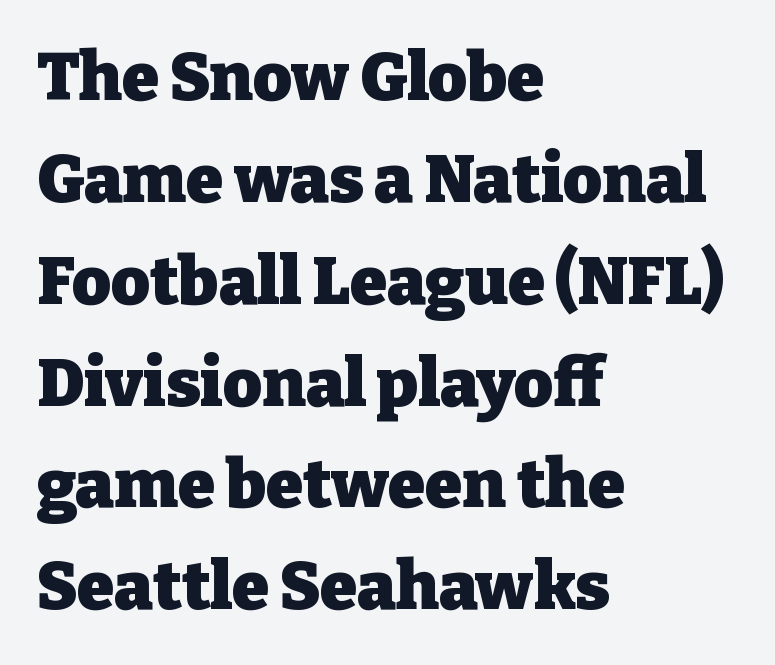
{"serif": "yes", "italic": "no", "bold": "yes", "weight": "heavy", "width": "normal", "stroke_contrast": "low", "x_height": "medium", "monospaced": "no", "underline": "no", "align": "left", "line_spacing": "normal", "line_spacing_ratio": 1.52, "letter_spacing": "normal", "letter_spacing_em": 0.0, "glyph_px": 67}
